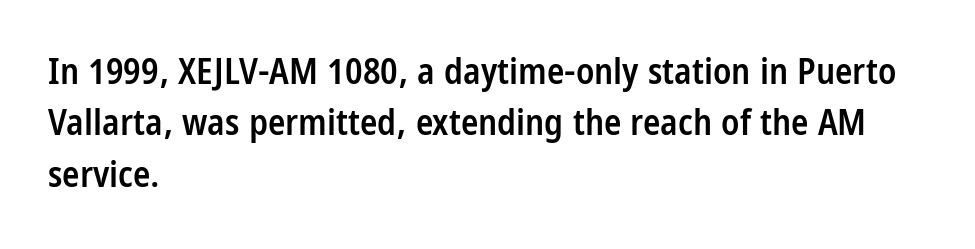
Q: Is the text bold? A: Semi-bold.
Q: Is the text italic (slanted)? A: No, it is upright.
Q: Is the typeface a serif or a sans-serif typeface? A: Sans-serif.
Q: Is the text underlined? A: No.
Q: How is the paragraph aligned? A: Left-aligned.
Q: Is the spacing between letters normal or unusually wide? A: Normal.
Q: Is the spacing between lines tight, normal or loose? A: Normal.
Q: Width (condensed, normal, or wide)? A: Condensed.
Q: Stroke contrast? A: Low.
Q: x-height? A: Large.
Q: Monospaced? A: No.
